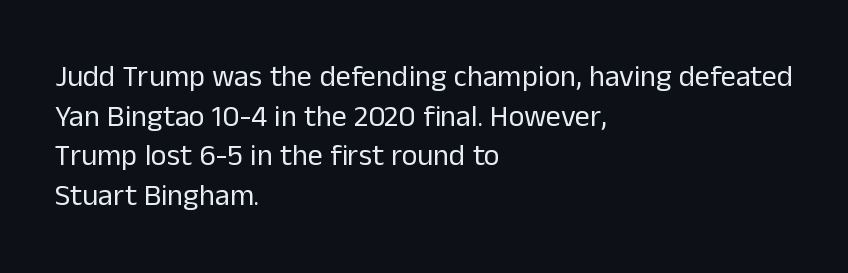
{"serif": "no", "italic": "no", "bold": "no", "weight": "regular", "width": "normal", "stroke_contrast": "low", "x_height": "medium", "monospaced": "no", "underline": "no", "align": "left", "line_spacing": "normal", "line_spacing_ratio": 1.32, "letter_spacing": "normal", "letter_spacing_em": 0.0, "glyph_px": 30}
